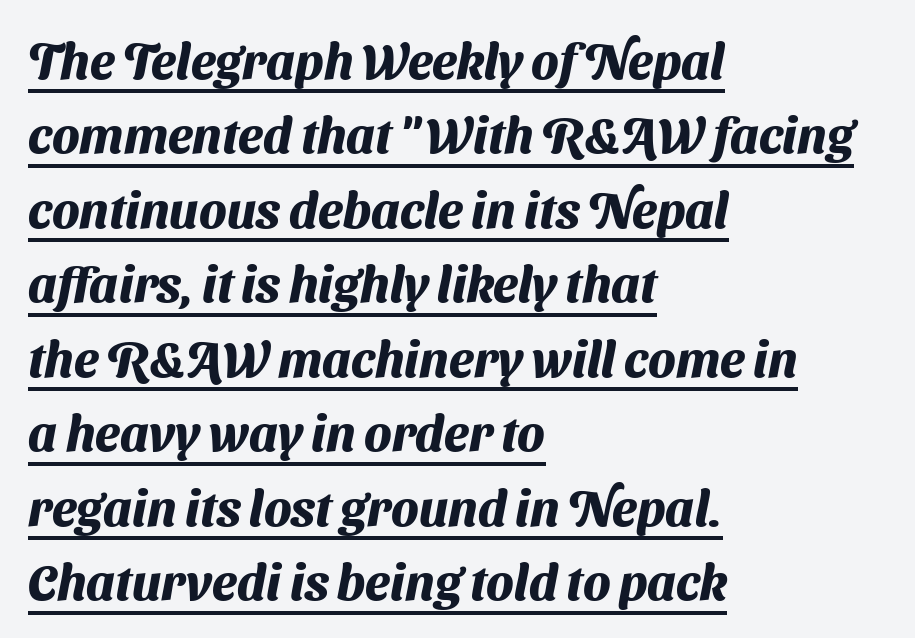
Short and long lines alike share a common starting point at left. Proportional: the letters do not fall into vertical columns. The strokes are fattened all the way to bold. To sum up the face: it is a sans, with no serifs. You can see a thin bar hugging the bottom of the glyphs. There is no visible air inserted between adjacent glyphs.
